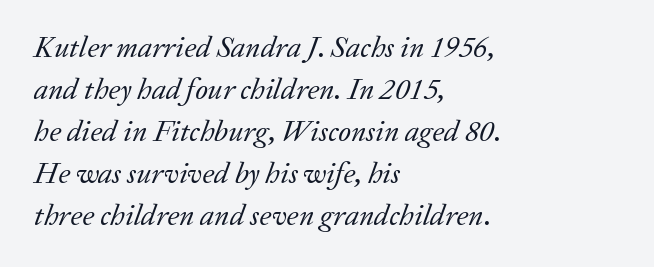
Q: Is the text bold? A: No.
Q: Is the text italic (slanted)? A: Yes, it leans right by about 20 degrees.
Q: Is the typeface a serif or a sans-serif typeface? A: Serif.
Q: Is the text underlined? A: No.
Q: How is the paragraph aligned? A: Left-aligned.
Q: Is the spacing between letters normal or unusually wide? A: Normal.
Q: Is the spacing between lines tight, normal or loose? A: Normal.
Q: Width (condensed, normal, or wide)? A: Normal.
Q: Stroke contrast? A: Low.
Q: x-height? A: Medium.
Q: Monospaced? A: No.
